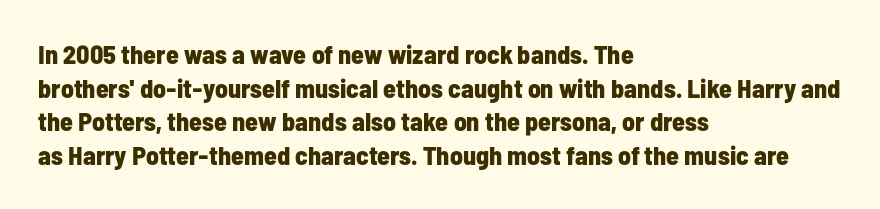
The image shows 26 px bold type, upright; set left-aligned, normal line spacing (1.29x), normal letter spacing, not underlined.
